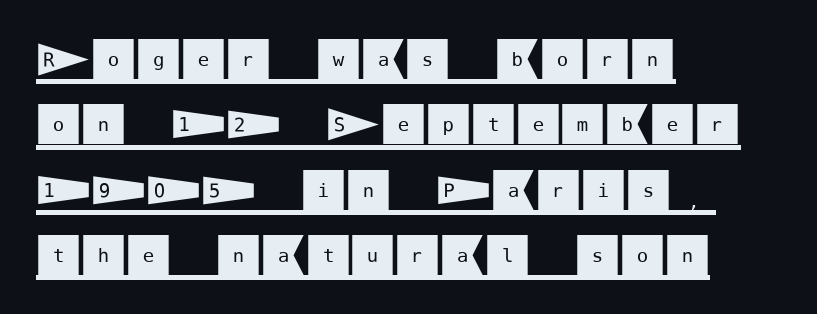
Q: Is the text italic (slanted)? A: No, it is upright.
Q: Is the typeface a serif or a sans-serif typeface? A: Sans-serif.
Q: Is the text underlined? A: Yes.
Q: How is the paragraph aligned? A: Left-aligned.
Q: Is the spacing between letters normal or unusually wide? A: Normal.
Q: Is the spacing between lines tight, normal or loose? A: Normal.
Q: Width (condensed, normal, or wide)? A: Normal.
Q: Stroke contrast? A: Medium.
Q: x-height? A: Large.
